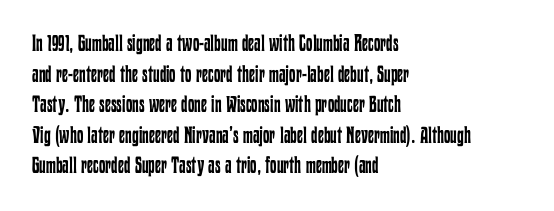
Vertical spacing — default. The text block is weighted toward the left margin, trailing off unevenly rightward. The baseline area is clear. These lines keep a tight, regular rhythm from letter to letter. No extra ink here — the face is not bold.
